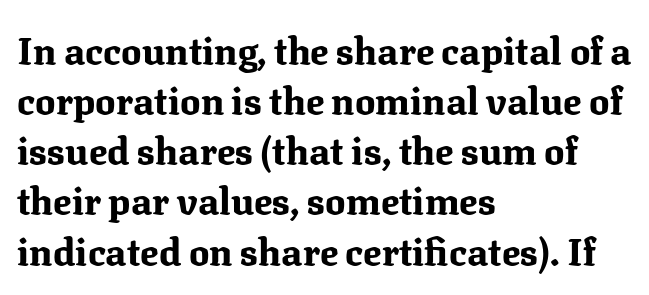
The image shows 38 px bold serif type, upright; set left-aligned, normal line spacing (1.32x), normal letter spacing, not underlined; medium stroke contrast and a medium x-height.
